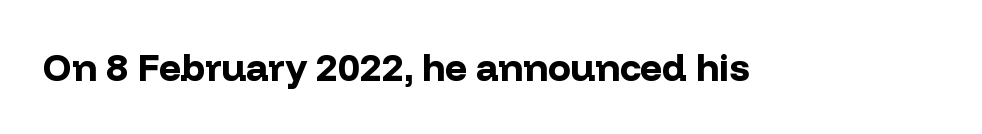
The text was rendered using a sans face with plain stroke endings. A typesetter would call this zero additional tracking. If you drew a line through each stem, it would be perfectly vertical. The rendering uses a bold face; every stroke is thick and dark. Descender tails drop into unmarked territory.
